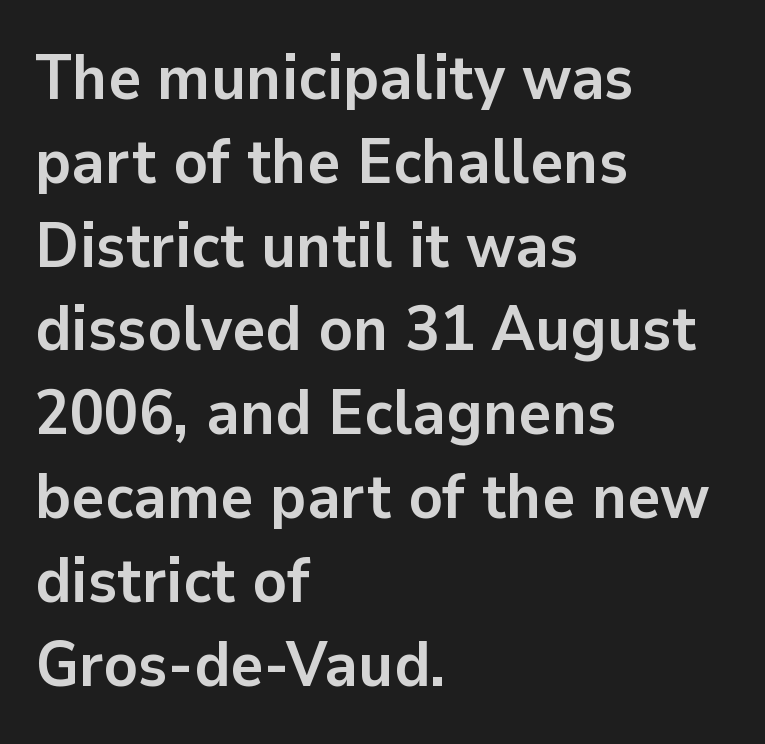
{"serif": "no", "italic": "no", "bold": "yes", "weight": "semibold", "width": "normal", "stroke_contrast": "low", "x_height": "medium", "monospaced": "no", "underline": "no", "align": "left", "line_spacing": "normal", "line_spacing_ratio": 1.33, "letter_spacing": "normal", "letter_spacing_em": 0.0, "glyph_px": 63}
